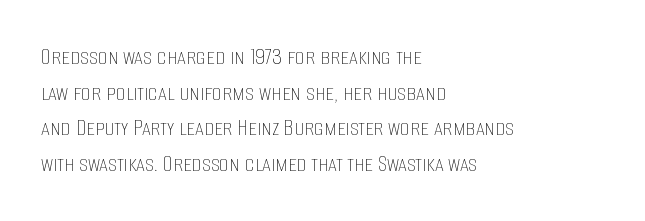
The image shows 25 px text type, upright; set left-aligned, normal line spacing (1.43x), normal letter spacing, not underlined.
